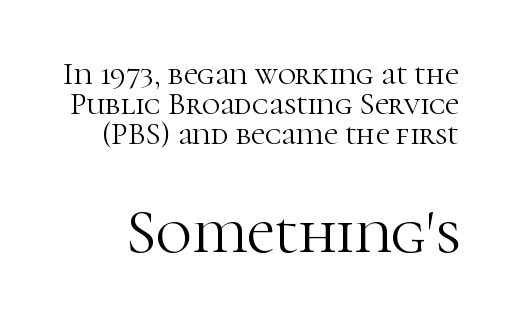
The font family rendered here belongs to the serif group. Note: smaller setting up top, larger setting below. This block would grow much taller if given ordinary leading; it's compressed now. How are the letters spaced? Ordinarily, with no added tracking.
